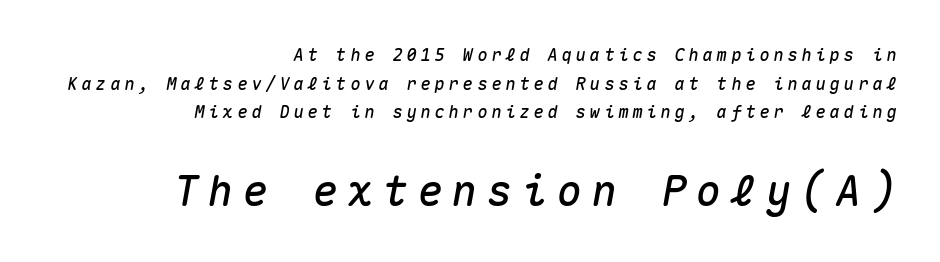
The image shows 42 px text type, italic (leaning right), monospaced; set right-aligned, normal line spacing (1.69x), unusually wide letter spacing (+0.23 em), not underlined; the second (bottom) block is 2.47x larger; medium stroke contrast and a medium x-height.
